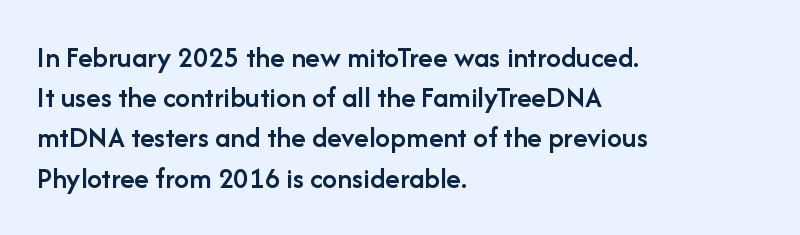
Q: Is the text bold? A: Semi-bold.
Q: Is the text italic (slanted)? A: No, it is upright.
Q: Is the typeface a serif or a sans-serif typeface? A: Sans-serif.
Q: Is the text underlined? A: No.
Q: How is the paragraph aligned? A: Left-aligned.
Q: Is the spacing between letters normal or unusually wide? A: Normal.
Q: Is the spacing between lines tight, normal or loose? A: Normal.
Q: Width (condensed, normal, or wide)? A: Normal.
Q: Stroke contrast? A: Low.
Q: x-height? A: Medium.
Q: Monospaced? A: No.
